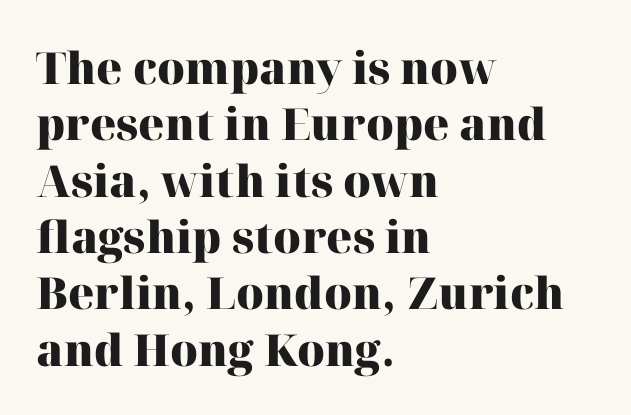
{"serif": "yes", "italic": "no", "bold": "yes", "weight": "heavy", "width": "normal", "stroke_contrast": "high", "x_height": "medium", "monospaced": "no", "underline": "no", "align": "left", "line_spacing": "normal", "line_spacing_ratio": 1.28, "letter_spacing": "normal", "letter_spacing_em": 0.0, "glyph_px": 44}
